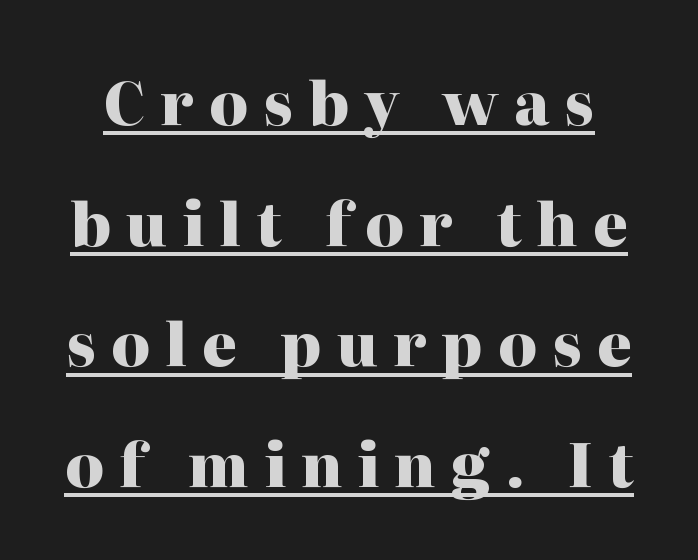
{"serif": "yes", "italic": "no", "bold": "yes", "weight": "heavy", "width": "normal", "stroke_contrast": "high", "x_height": "medium", "monospaced": "no", "underline": "yes", "line_spacing": "loose", "line_spacing_ratio": 2.01, "letter_spacing": "wide", "letter_spacing_em": 0.25, "glyph_px": 60}
